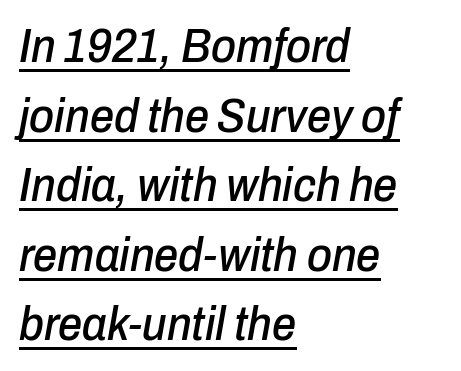
Q: Is the text italic (slanted)? A: Yes, it leans right by about 10 degrees.
Q: Is the text underlined? A: Yes.
Q: How is the paragraph aligned? A: Left-aligned.
Q: Is the spacing between letters normal or unusually wide? A: Normal.
Q: Is the spacing between lines tight, normal or loose? A: Normal.
Q: Width (condensed, normal, or wide)? A: Condensed.
Q: Stroke contrast? A: Low.
Q: x-height? A: Medium.
Q: Monospaced? A: No.
